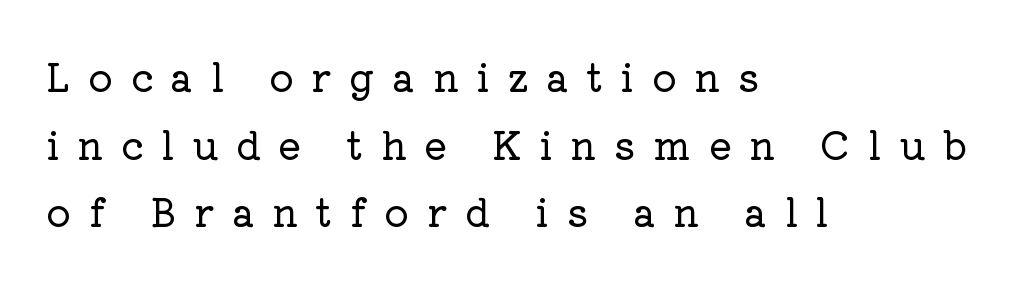
Q: Is the text italic (slanted)? A: No, it is upright.
Q: Is the typeface a serif or a sans-serif typeface? A: Serif.
Q: Is the text underlined? A: No.
Q: How is the paragraph aligned? A: Left-aligned.
Q: Is the spacing between letters normal or unusually wide? A: Unusually wide.
Q: Width (condensed, normal, or wide)? A: Normal.
Q: Stroke contrast? A: Low.
Q: x-height? A: Medium.
Q: Monospaced? A: No.
